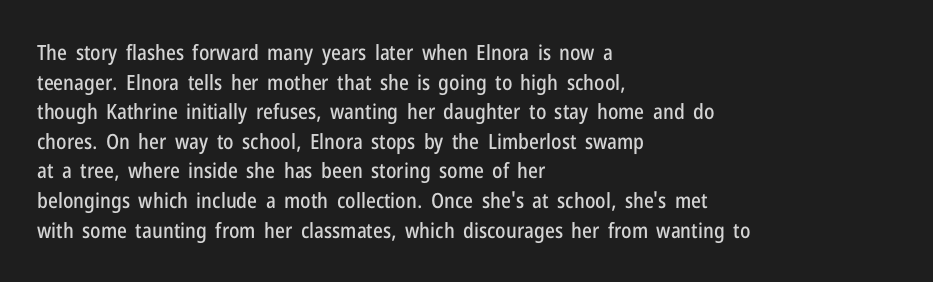
The image shows 21 px text type, upright; set left-aligned, normal line spacing (1.41x), normal letter spacing, not underlined.
